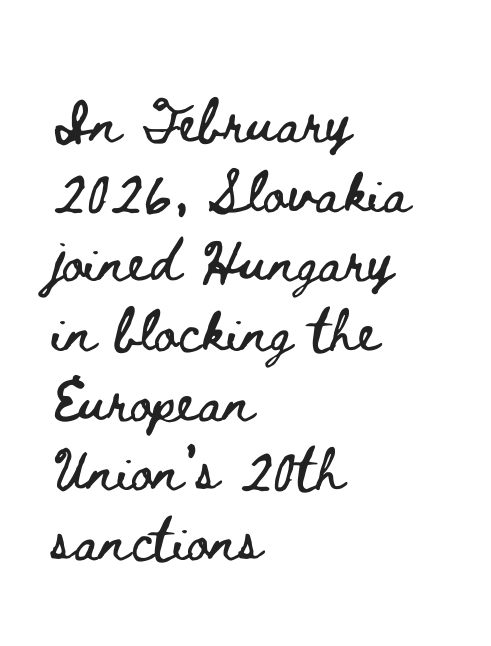
The image shows 54 px wide type; set left-aligned, normal line spacing (1.29x), normal letter spacing, not underlined; low stroke contrast and a small x-height.
